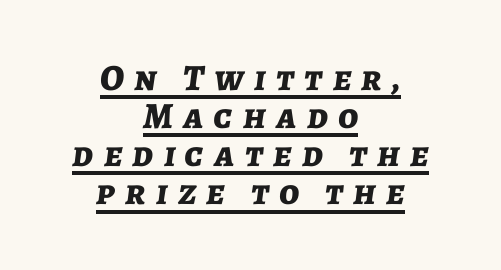
{"italic": "yes", "lean": "right", "slant_degrees": 7, "bold": "yes", "weight": "bold", "width": "normal", "stroke_contrast": "low", "x_height": "medium", "monospaced": "no", "underline": "yes", "align": "center", "line_spacing": "tight", "line_spacing_ratio": 1.03, "letter_spacing": "wide", "letter_spacing_em": 0.28, "glyph_px": 37}
